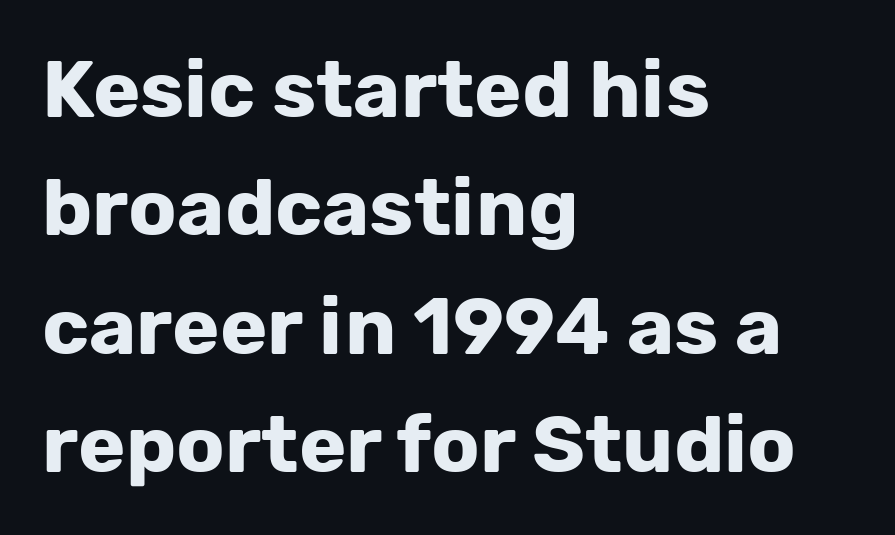
Q: Is the text bold? A: Yes.
Q: Is the text italic (slanted)? A: No, it is upright.
Q: Is the typeface a serif or a sans-serif typeface? A: Sans-serif.
Q: Is the text underlined? A: No.
Q: How is the paragraph aligned? A: Left-aligned.
Q: Is the spacing between letters normal or unusually wide? A: Normal.
Q: Is the spacing between lines tight, normal or loose? A: Normal.
Q: Width (condensed, normal, or wide)? A: Normal.
Q: Stroke contrast? A: Low.
Q: x-height? A: Medium.
Q: Monospaced? A: No.
